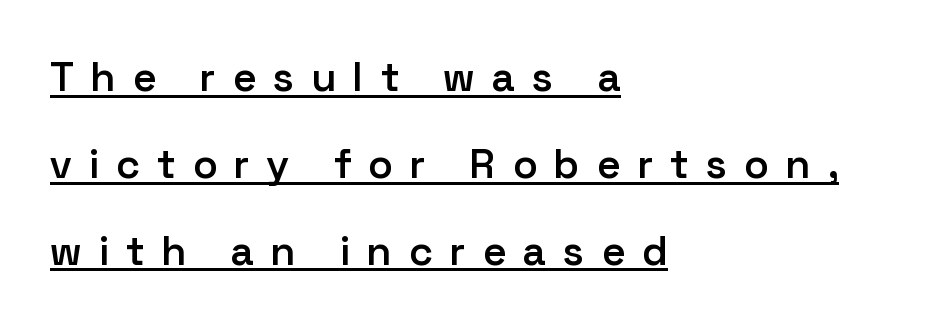
The strokes are fattened partway — semibold, not bold. The passage shown stacks its lines with a broad gap. If you drew a ruler down the left edge, every line would touch it. Note the varied advance widths — an 'i' is clearly narrower than an 'm'. Nope, no serifs anywhere on these letters.
